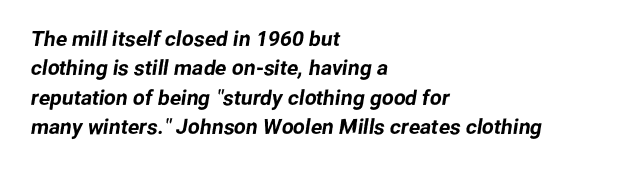
The image shows 21 px text type; set left-aligned, normal line spacing (1.4x), normal letter spacing, not underlined.
